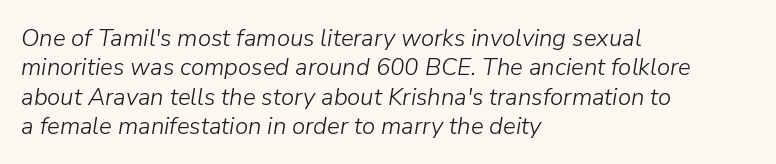
Q: Is the text bold? A: No.
Q: Is the text italic (slanted)? A: Yes, it leans right by about 9 degrees.
Q: Is the text underlined? A: No.
Q: How is the paragraph aligned? A: Left-aligned.
Q: Is the spacing between letters normal or unusually wide? A: Normal.
